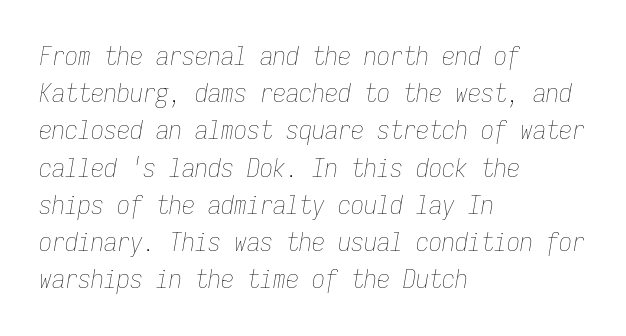
The image shows 26 px text type, italic (leaning right); set left-aligned, normal line spacing (1.43x), normal letter spacing, not underlined.
